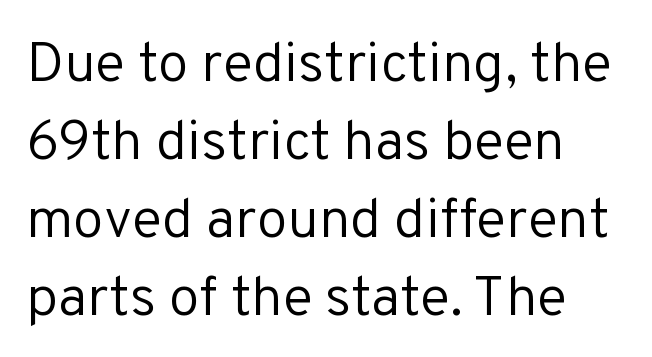
Q: Is the text bold? A: No.
Q: Is the text italic (slanted)? A: No, it is upright.
Q: Is the typeface a serif or a sans-serif typeface? A: Sans-serif.
Q: Is the text underlined? A: No.
Q: How is the paragraph aligned? A: Left-aligned.
Q: Is the spacing between letters normal or unusually wide? A: Normal.
Q: Is the spacing between lines tight, normal or loose? A: Normal.
Q: Width (condensed, normal, or wide)? A: Normal.
Q: Stroke contrast? A: Low.
Q: x-height? A: Medium.
Q: Monospaced? A: No.
